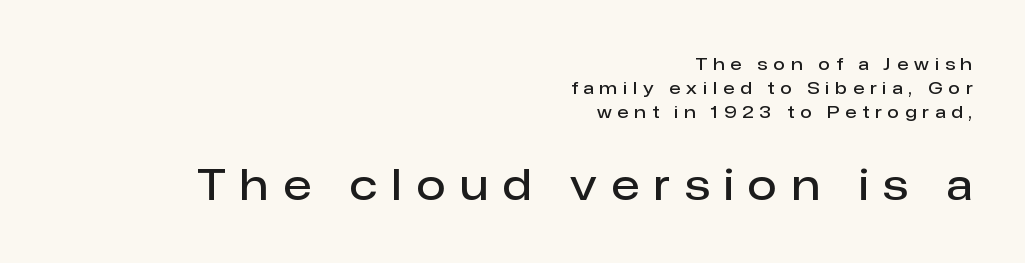
Q: Is the text bold? A: Semi-bold.
Q: Is the text italic (slanted)? A: No, it is upright.
Q: Is the typeface a serif or a sans-serif typeface? A: Sans-serif.
Q: Is the text underlined? A: No.
Q: How is the paragraph aligned? A: Right-aligned.
Q: Is the spacing between letters normal or unusually wide? A: Unusually wide.
Q: Is the spacing between lines tight, normal or loose? A: Normal.
Q: Which block of text is set in a larger size, the first (top) or the second (bottom)? A: The second (bottom) one.
Q: Width (condensed, normal, or wide)? A: Normal.
Q: Stroke contrast? A: Low.
Q: x-height? A: Medium.
Q: Monospaced? A: No.
